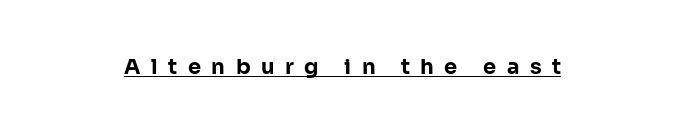
Like a heading marked for emphasis, these lines bear an underscore. Substantial extra tracking has been applied to these lines. No italicization has been applied; the sample stays upright. Caption: bold face, heavy strokes.
